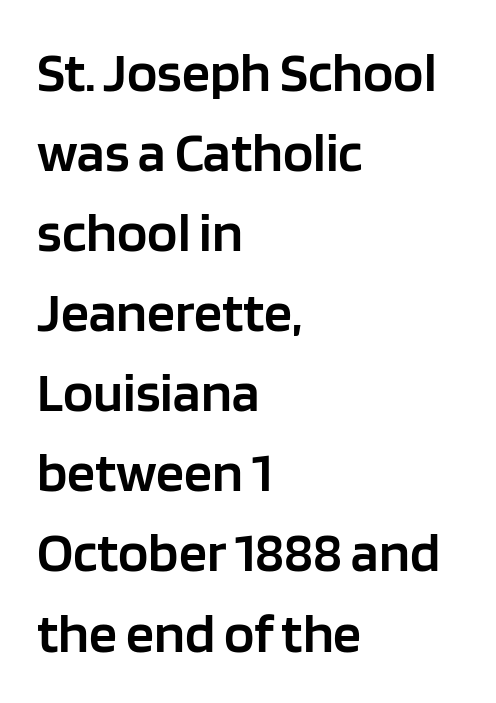
A semibold gives these letters moderate extra thickness, short of bold. The lines sit at an ordinary, default distance from one another. The type sits square on the baseline with zero lean. Students, note that the glyphs here touch the page at normal intervals. You could not count columns in this text — the font is proportionally spaced.
